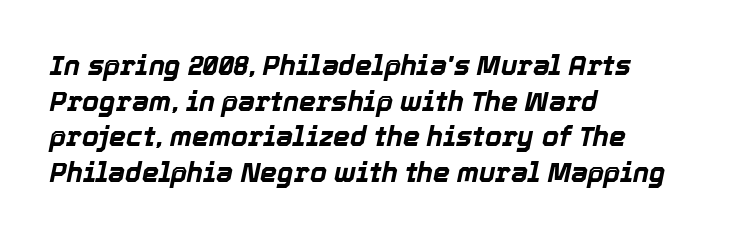
{"italic": "yes", "lean": "right", "slant_degrees": 12, "bold": "yes", "underline": "no", "align": "left", "line_spacing": "normal", "line_spacing_ratio": 1.32, "letter_spacing": "normal", "letter_spacing_em": 0.0, "glyph_px": 27}
